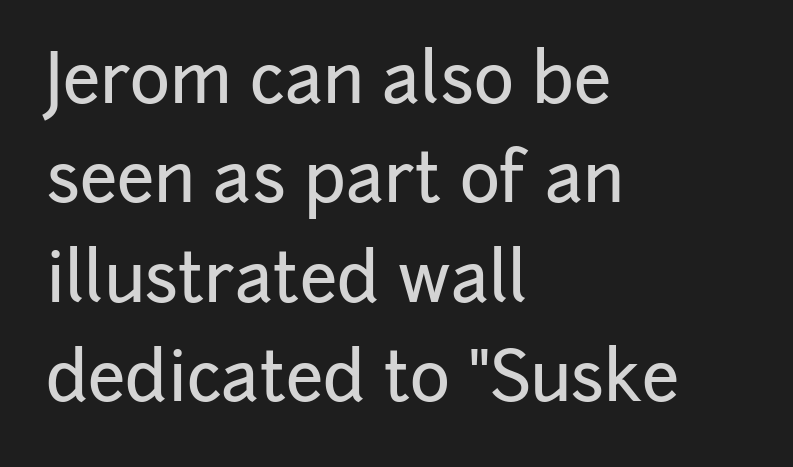
{"serif": "no", "italic": "no", "width": "normal", "stroke_contrast": "low", "x_height": "medium", "monospaced": "no", "underline": "no", "align": "left", "line_spacing": "normal", "line_spacing_ratio": 1.46, "letter_spacing": "normal", "letter_spacing_em": 0.0, "glyph_px": 68}
